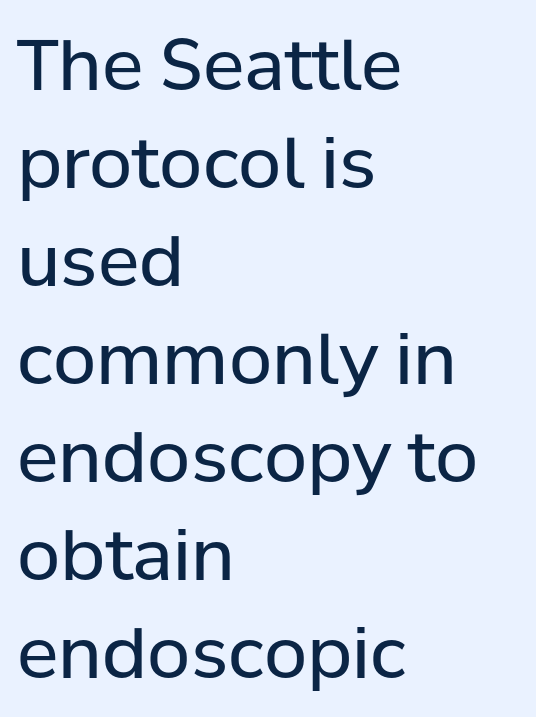
No italicization has been applied; the sample stays upright. The letters advance in unequal steps, a hallmark of proportional type. No chunkiness to these letters — they're not bold. The foot of each line stays bare and open. The gaps between neighbouring characters are ordinary and unremarkable.
